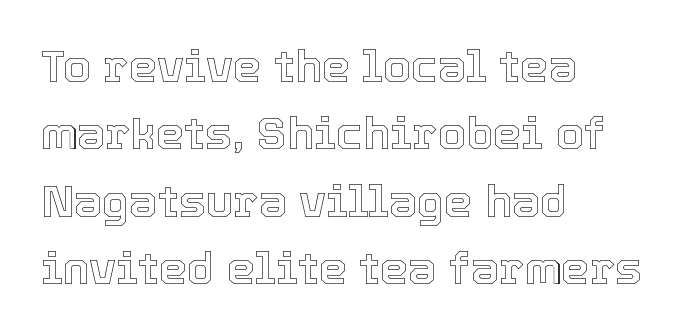
{"italic": "no", "width": "normal", "x_height": "medium", "monospaced": "no", "underline": "no", "align": "left", "line_spacing": "normal", "line_spacing_ratio": 1.5, "letter_spacing": "normal", "letter_spacing_em": 0.0, "glyph_px": 45}
